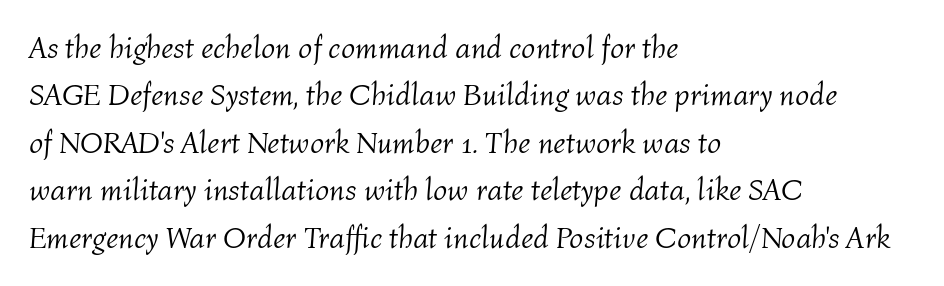
The space beneath each line is pristine and unruled. The axis of the letterforms is tilted away from vertical. These lines sit exactly where default settings would place them. You could call the tracking neutral — neither tight nor loose. Horizontally, the lines are justified to the leading edge only. Ink coverage per letter is moderate at most.
